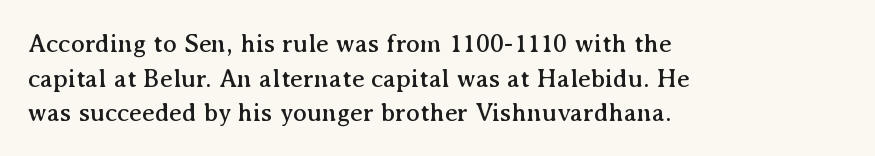
Q: Is the text italic (slanted)? A: No, it is upright.
Q: Is the text underlined? A: No.
Q: How is the paragraph aligned? A: Left-aligned.
Q: Is the spacing between letters normal or unusually wide? A: Normal.
Q: Is the spacing between lines tight, normal or loose? A: Normal.
